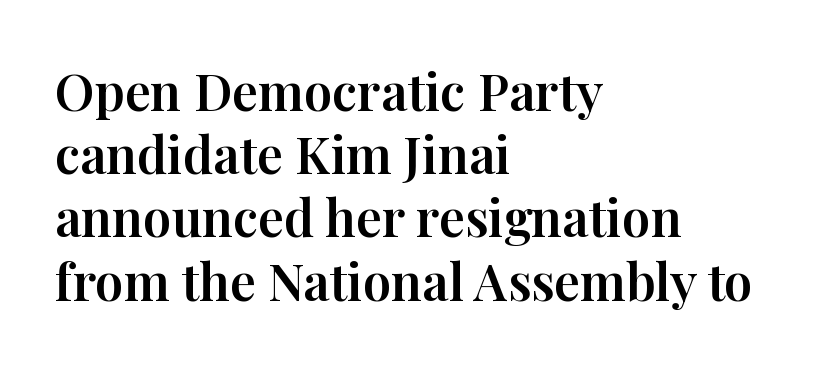
Q: Is the text italic (slanted)? A: No, it is upright.
Q: Is the typeface a serif or a sans-serif typeface? A: Serif.
Q: Is the text underlined? A: No.
Q: How is the paragraph aligned? A: Left-aligned.
Q: Is the spacing between letters normal or unusually wide? A: Normal.
Q: Width (condensed, normal, or wide)? A: Normal.
Q: Stroke contrast? A: High.
Q: x-height? A: Medium.
Q: Monospaced? A: No.
